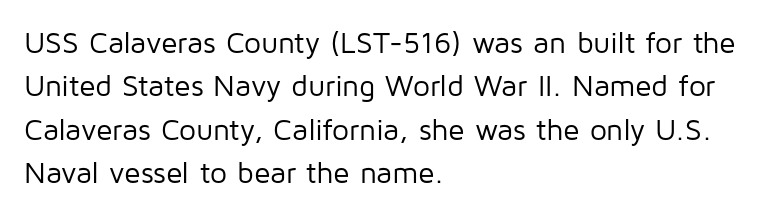
Q: Is the text bold? A: No.
Q: Is the text italic (slanted)? A: No, it is upright.
Q: Is the typeface a serif or a sans-serif typeface? A: Sans-serif.
Q: Is the text underlined? A: No.
Q: How is the paragraph aligned? A: Left-aligned.
Q: Is the spacing between letters normal or unusually wide? A: Normal.
Q: Is the spacing between lines tight, normal or loose? A: Normal.
Q: Width (condensed, normal, or wide)? A: Normal.
Q: Stroke contrast? A: Low.
Q: x-height? A: Medium.
Q: Monospaced? A: No.
